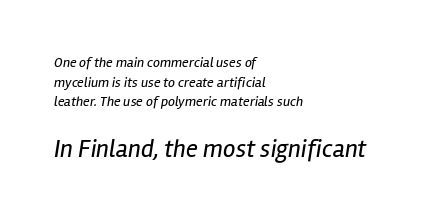
Compared with a typical body face, this is equally light or lighter still. Students, observe: this is what conventionally led text looks like. Between these two stacked blocks, the lower one wins on size. Reading down the block, your eye returns to a fixed left position each line. No extra tracking has been applied to these lines.
